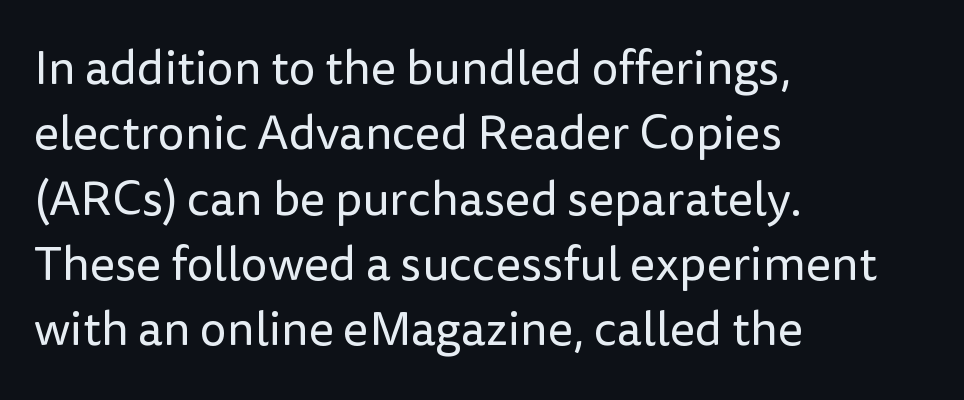
The rows are spaced the way most documents space them. The words here are not underlined. Does the type have serifs? No, each stem ends abruptly. The letters advance in unequal steps, a hallmark of proportional type. No extra ink here — the face is not bold.
